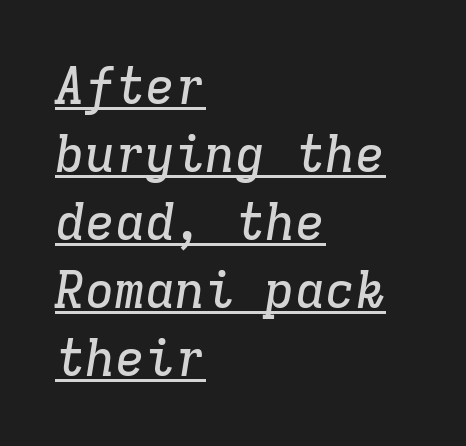
Note the uniform advance width — an 'i' takes as much space as an 'm'. Observe the ordinary spacing: letters are neighbours, not strangers. A classic flush-left, rag-right setting is used for this passage. You can tell from the footed stems that serif type was used.
